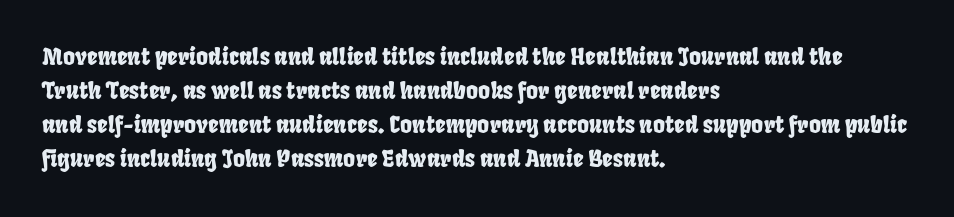
Q: Is the text underlined? A: No.
Q: How is the paragraph aligned? A: Left-aligned.
Q: Is the spacing between letters normal or unusually wide? A: Normal.
Q: Is the spacing between lines tight, normal or loose? A: Normal.
